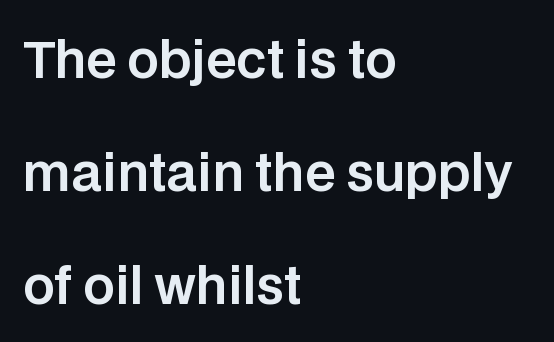
The image shows 50 px sans-serif type, upright; set left-aligned, loose line spacing (2.26x), normal letter spacing, not underlined; low stroke contrast and a large x-height.
